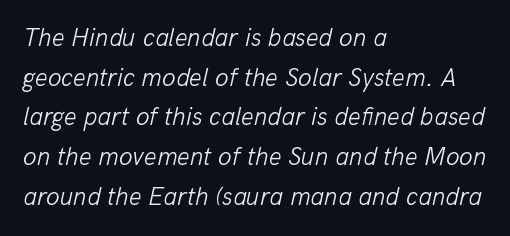
The image shows 25 px text type, italic (leaning right); set left-aligned, normal line spacing (1.59x), normal letter spacing, not underlined.
